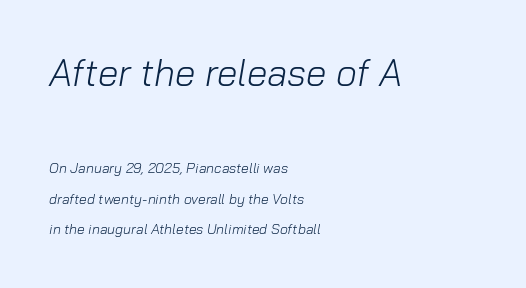
The image shows 37 px light type, italic (leaning right); set left-aligned, loose line spacing (2.18x), normal letter spacing, not underlined; the first (top) block is 2.64x larger; low stroke contrast and a medium x-height.
